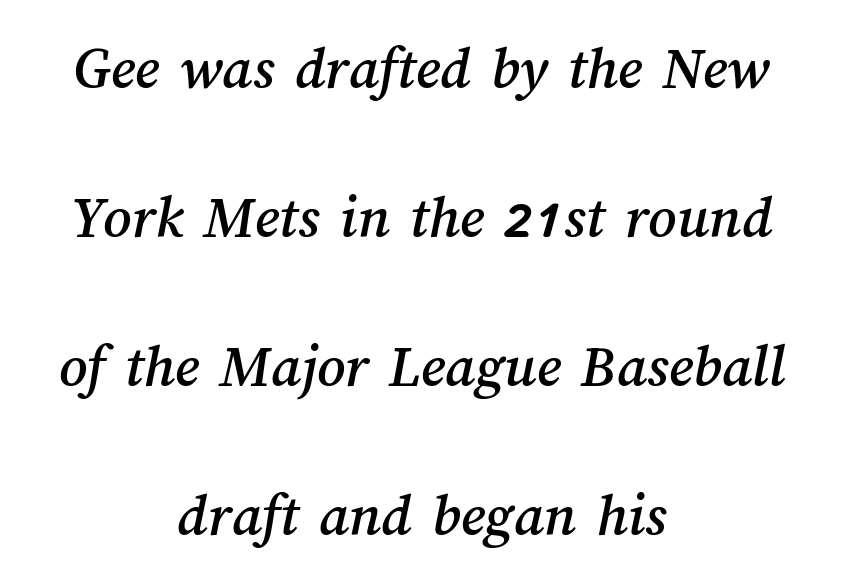
The image shows 61 px text type; set centered, loose line spacing (2.44x), normal letter spacing, not underlined; medium stroke contrast and a medium x-height.
